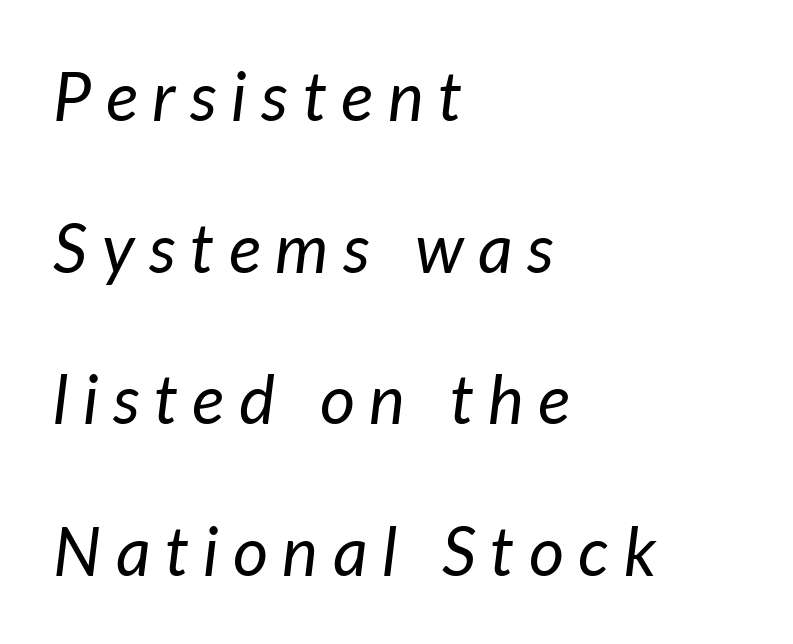
{"italic": "yes", "lean": "right", "slant_degrees": 7, "bold": "no", "weight": "regular", "width": "normal", "stroke_contrast": "low", "x_height": "medium", "monospaced": "no", "underline": "no", "align": "left", "line_spacing": "loose", "line_spacing_ratio": 2.23, "letter_spacing": "wide", "letter_spacing_em": 0.21, "glyph_px": 68}
